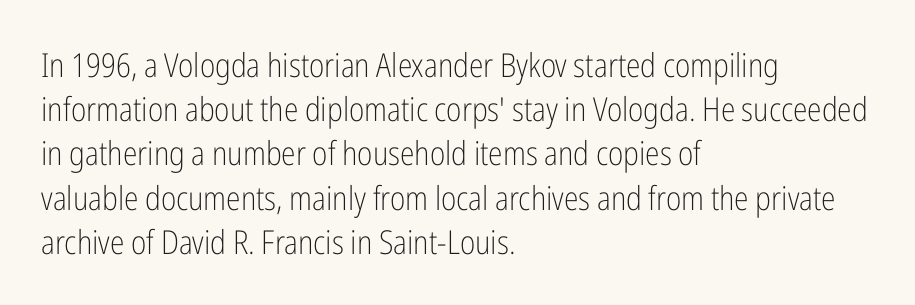
Q: Is the text bold? A: No.
Q: Is the text italic (slanted)? A: No, it is upright.
Q: Is the typeface a serif or a sans-serif typeface? A: Sans-serif.
Q: Is the text underlined? A: No.
Q: How is the paragraph aligned? A: Left-aligned.
Q: Is the spacing between letters normal or unusually wide? A: Normal.
Q: Is the spacing between lines tight, normal or loose? A: Normal.
Q: Width (condensed, normal, or wide)? A: Condensed.
Q: Stroke contrast? A: Low.
Q: x-height? A: Medium.
Q: Monospaced? A: No.
